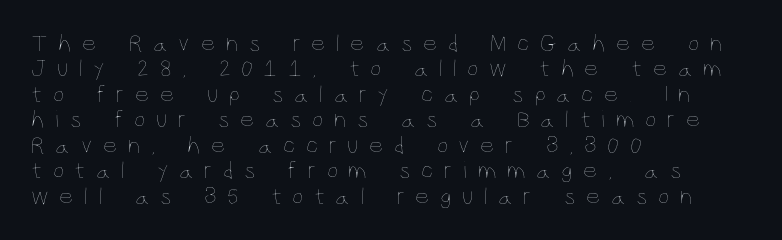
{"italic": "no", "bold": "no", "underline": "no", "align": "left", "line_spacing": "tight", "line_spacing_ratio": 1.02, "letter_spacing": "wide", "letter_spacing_em": 0.42, "glyph_px": 25}
